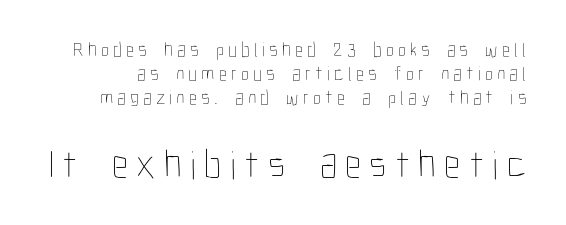
Q: Is the text bold? A: No.
Q: Is the text italic (slanted)? A: No, it is upright.
Q: Is the text underlined? A: No.
Q: Is the spacing between letters normal or unusually wide? A: Unusually wide.
Q: Which block of text is set in a larger size, the first (top) or the second (bottom)? A: The second (bottom) one.
Q: Width (condensed, normal, or wide)? A: Condensed.
Q: Stroke contrast? A: Low.
Q: x-height? A: Medium.
Q: Monospaced? A: No.
